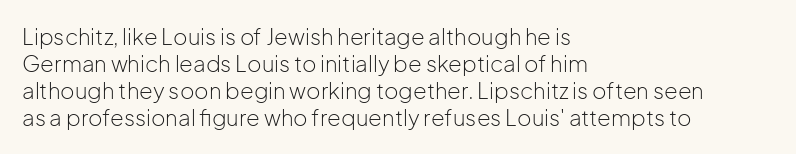
Beneath every word, the page is bare. The lettering holds an erect, upright posture throughout. Caption: face not bold, strokes unweighted. The gaps between neighbouring characters are ordinary and unremarkable.
